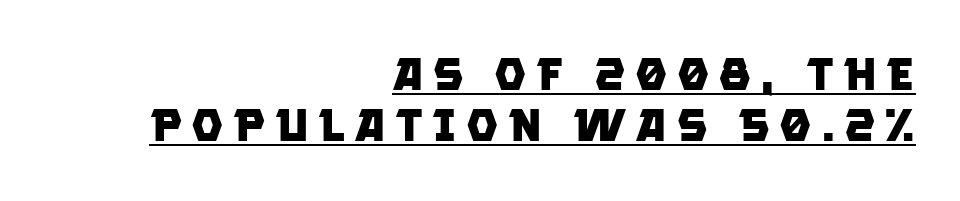
{"serif": "no", "bold": "yes", "weight": "heavy", "width": "normal", "stroke_contrast": "low", "x_height": "large", "monospaced": "no", "underline": "yes", "align": "right", "line_spacing": "tight", "line_spacing_ratio": 1.14, "letter_spacing": "wide", "letter_spacing_em": 0.21, "glyph_px": 45}
